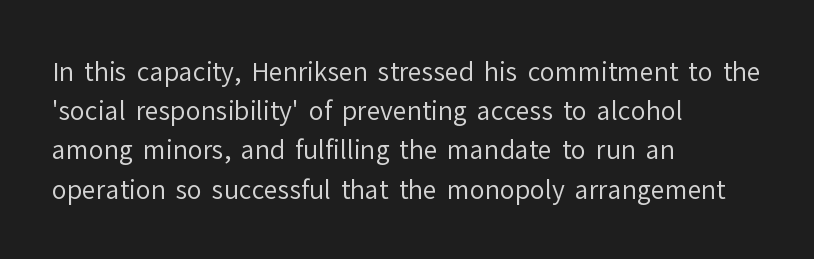
Is this a heavy cut? Hardly; it is regular or lighter. In CSS terms this would be text-align: left. Words appear dense and cohesive because spacing is normal. The gap between lines stays unmarked. Reading down the column, the eye jumps a familiar distance to each next line. This is roman type, the default non-slanted kind.
